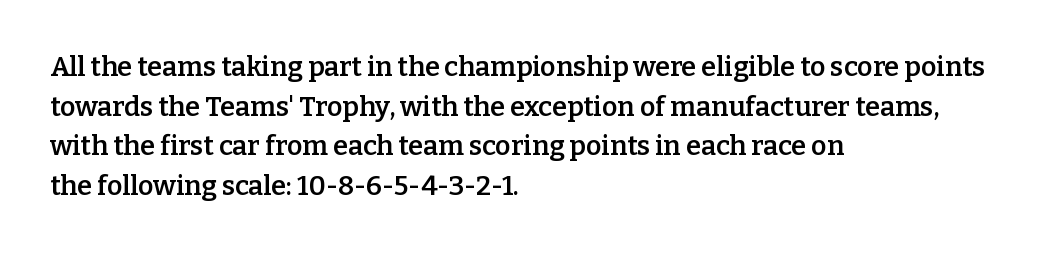
{"italic": "no", "bold": "semi", "underline": "no", "align": "left", "line_spacing": "normal", "line_spacing_ratio": 1.47, "letter_spacing": "normal", "letter_spacing_em": 0.0, "glyph_px": 27}
